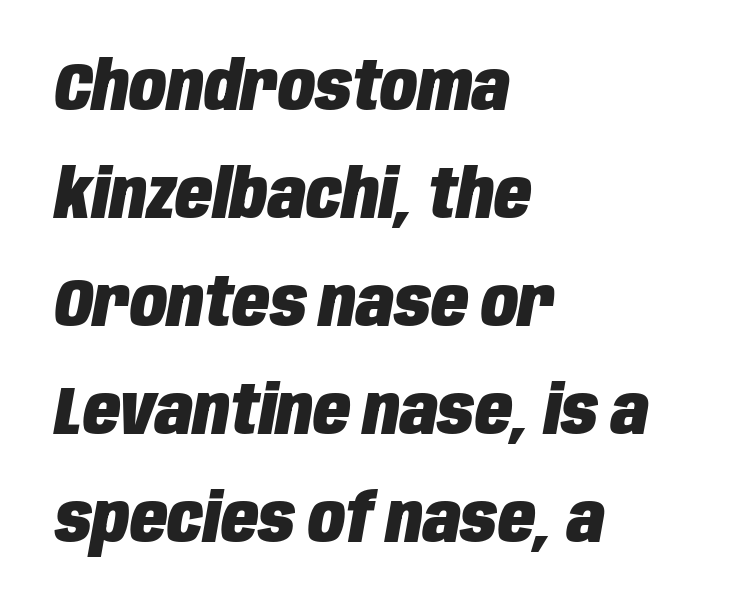
The image shows 68 px heavy, condensed type, italic (leaning right); set left-aligned, normal line spacing (1.59x), normal letter spacing, not underlined; low stroke contrast and a large x-height.
